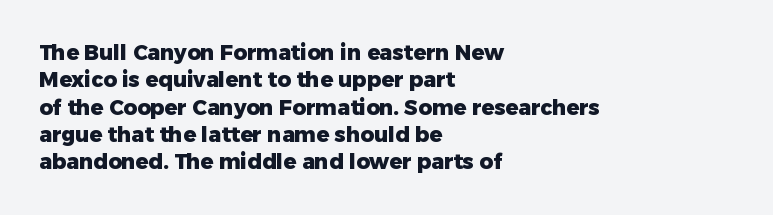
Q: Is the text bold? A: Yes.
Q: Is the text italic (slanted)? A: No, it is upright.
Q: Is the text underlined? A: No.
Q: How is the paragraph aligned? A: Left-aligned.
Q: Is the spacing between letters normal or unusually wide? A: Normal.
Q: Is the spacing between lines tight, normal or loose? A: Normal.
